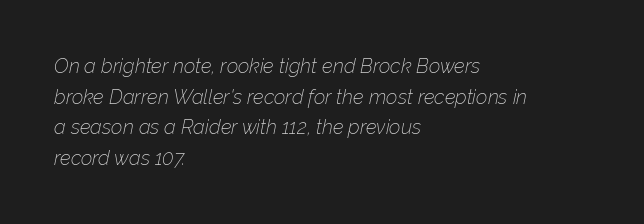
The image shows 20 px text type, italic (leaning right); set left-aligned, normal line spacing (1.53x), normal letter spacing, not underlined.
